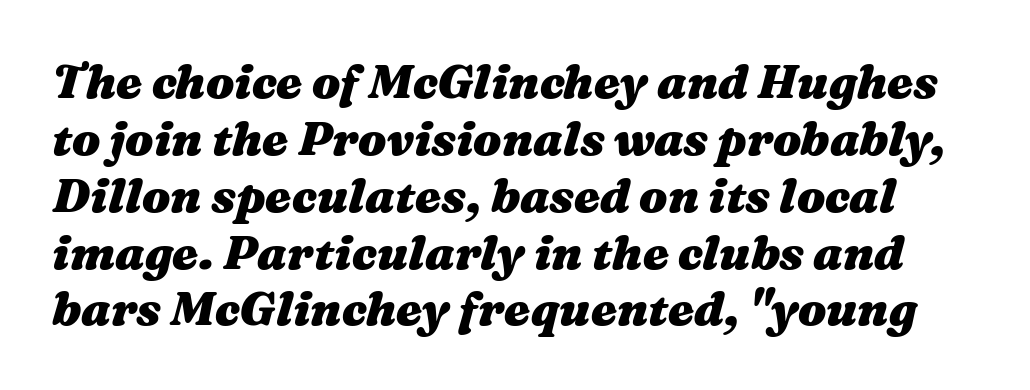
{"italic": "yes", "lean": "right", "slant_degrees": 16, "bold": "yes", "weight": "heavy", "width": "wide", "stroke_contrast": "medium", "x_height": "medium", "monospaced": "no", "underline": "no", "line_spacing_ratio": 1.21, "letter_spacing": "normal", "letter_spacing_em": 0.0, "glyph_px": 47}
